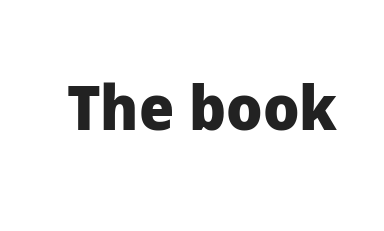
Letters rest on an invisible, unmarked baseline. This is the regular roman posture of the typeface. Heavy-handed strokes throughout: this text is bold. The letters sit at their default tracking, neither squeezed nor spread. Note the varied advance widths — an 'i' is clearly narrower than an 'm'. The font family rendered here belongs to the sans-serif group.
